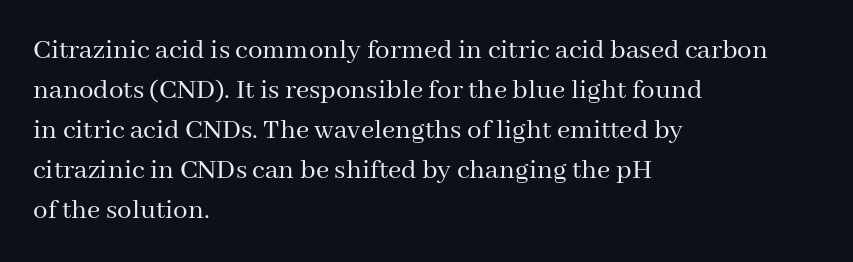
{"serif": "yes", "italic": "no", "bold": "no", "weight": "regular", "width": "normal", "stroke_contrast": "medium", "x_height": "medium", "monospaced": "no", "underline": "no", "align": "left", "line_spacing": "normal", "line_spacing_ratio": 1.38, "letter_spacing": "normal", "letter_spacing_em": 0.0, "glyph_px": 29}
